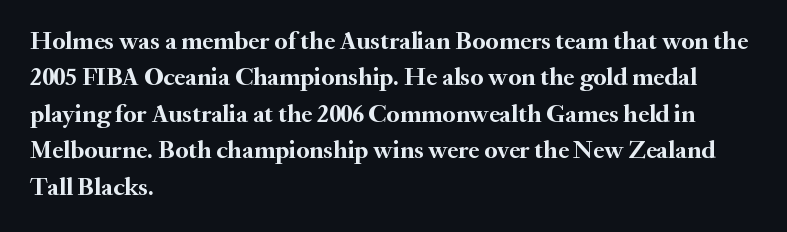
The letters are bold, with thick, heavy strokes. If you measured baseline to baseline, you'd find a middling distance. Posture: straight, roman, zero tilt. No word sits above an underline.
